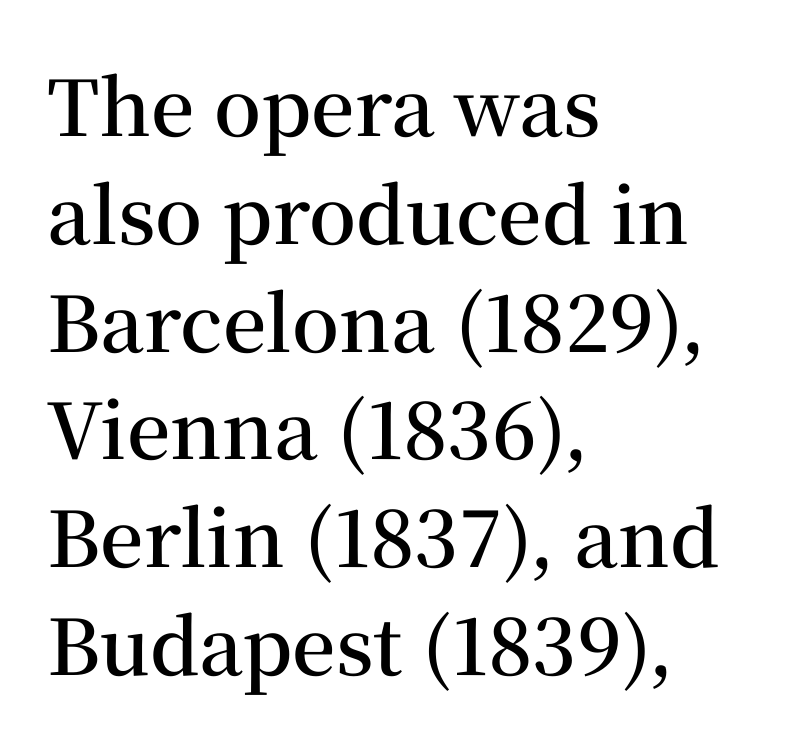
Q: Is the text bold? A: Semi-bold.
Q: Is the text italic (slanted)? A: No, it is upright.
Q: Is the typeface a serif or a sans-serif typeface? A: Serif.
Q: Is the text underlined? A: No.
Q: How is the paragraph aligned? A: Left-aligned.
Q: Is the spacing between letters normal or unusually wide? A: Normal.
Q: Is the spacing between lines tight, normal or loose? A: Normal.
Q: Width (condensed, normal, or wide)? A: Normal.
Q: Stroke contrast? A: Medium.
Q: x-height? A: Medium.
Q: Monospaced? A: No.
